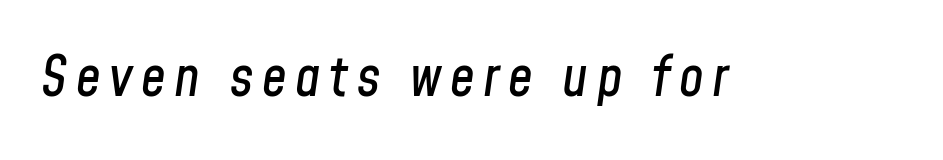
{"italic": "yes", "lean": "right", "slant_degrees": 8, "width": "condensed", "stroke_contrast": "low", "x_height": "medium", "monospaced": "no", "underline": "no", "glyph_px": 55}
